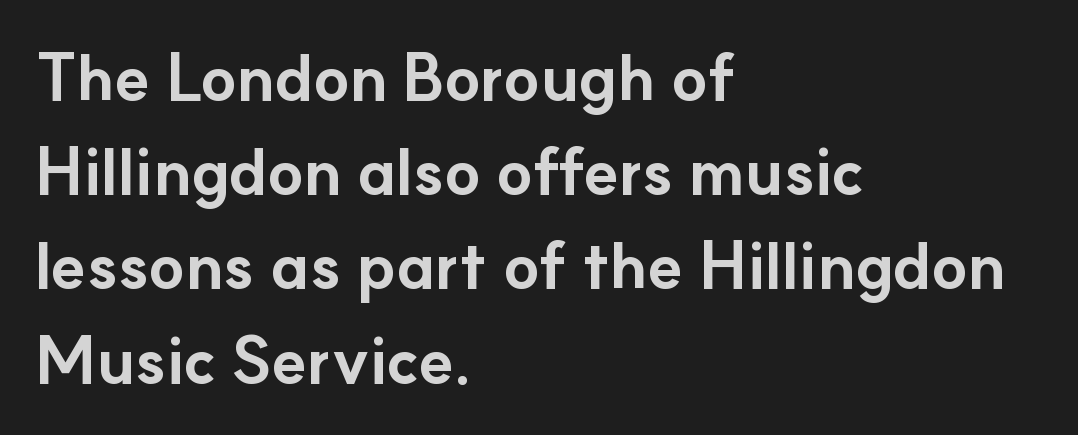
{"serif": "no", "italic": "no", "bold": "yes", "weight": "bold", "width": "normal", "stroke_contrast": "low", "x_height": "small", "monospaced": "no", "underline": "no", "align": "left", "line_spacing": "normal", "line_spacing_ratio": 1.45, "letter_spacing": "normal", "letter_spacing_em": 0.0, "glyph_px": 65}
